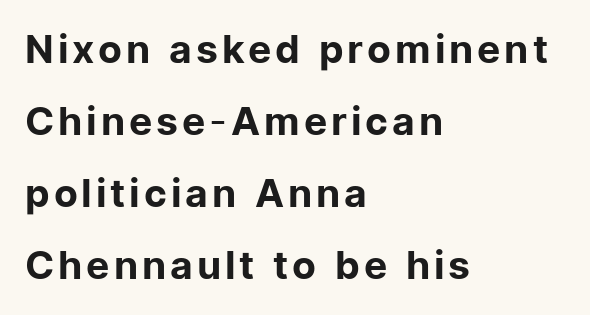
Line starts are locked; line ends wander. Underline: absent. Varying glyph widths throughout — classic text-font behaviour. Think standard paragraph weight, or any step lighter than that. Does the type have serifs? No, each stem ends abruptly.
